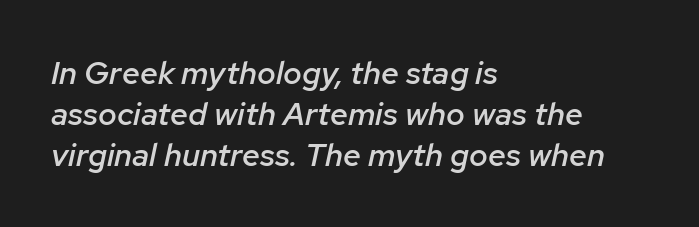
Q: Is the text bold? A: Semi-bold.
Q: Is the text italic (slanted)? A: Yes, it leans right by about 12 degrees.
Q: Is the text underlined? A: No.
Q: How is the paragraph aligned? A: Left-aligned.
Q: Is the spacing between letters normal or unusually wide? A: Normal.
Q: Is the spacing between lines tight, normal or loose? A: Normal.
Q: Width (condensed, normal, or wide)? A: Normal.
Q: Stroke contrast? A: Low.
Q: x-height? A: Medium.
Q: Monospaced? A: No.
